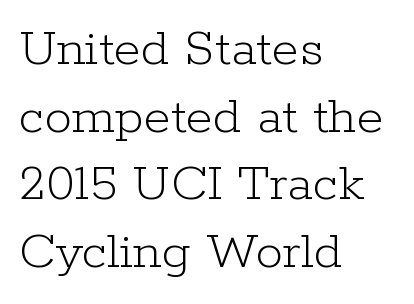
The image shows 55 px light serif type, upright; set left-aligned, line spacing 1.23x, normal letter spacing, not underlined; low stroke contrast and a medium x-height.
